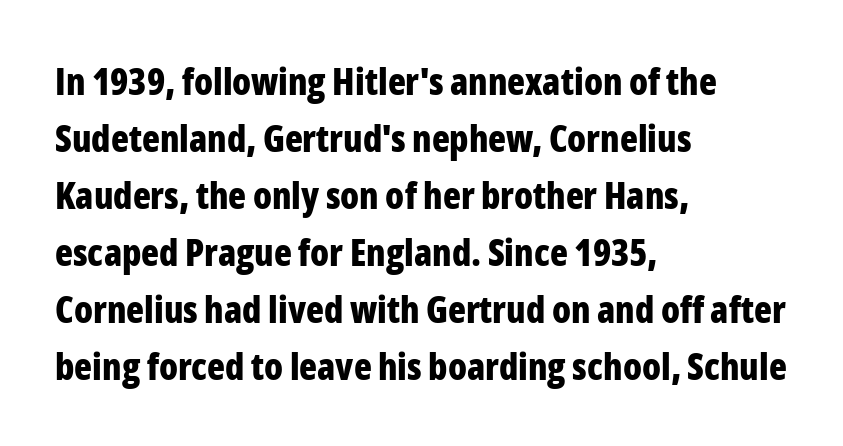
{"serif": "no", "italic": "no", "bold": "yes", "weight": "bold", "width": "condensed", "stroke_contrast": "low", "x_height": "medium", "monospaced": "no", "underline": "no", "align": "left", "line_spacing": "normal", "line_spacing_ratio": 1.54, "letter_spacing": "normal", "letter_spacing_em": 0.0, "glyph_px": 37}
